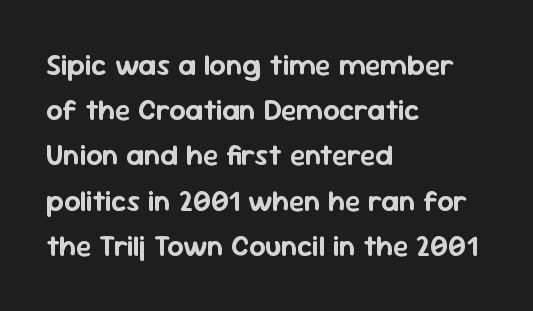
Q: Is the text italic (slanted)? A: No, it is upright.
Q: Is the typeface a serif or a sans-serif typeface? A: Sans-serif.
Q: Is the text underlined? A: No.
Q: How is the paragraph aligned? A: Left-aligned.
Q: Is the spacing between letters normal or unusually wide? A: Normal.
Q: Is the spacing between lines tight, normal or loose? A: Normal.
Q: Width (condensed, normal, or wide)? A: Normal.
Q: Stroke contrast? A: Low.
Q: x-height? A: Medium.
Q: Monospaced? A: No.
